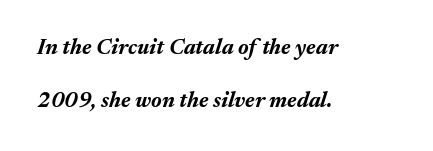
The image shows 22 px bold type, italic (leaning right); set left-aligned, loose line spacing (2.43x), normal letter spacing, not underlined.
